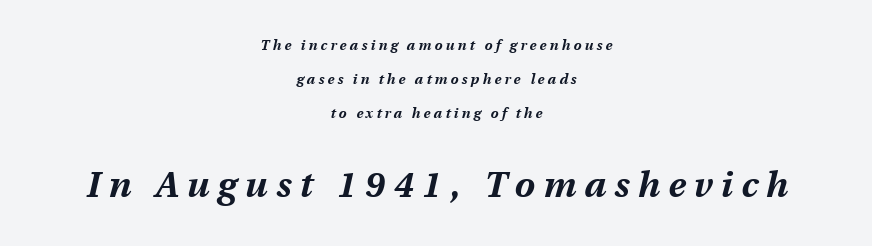
The image shows 36 px bold type, italic (leaning right); set centered, loose line spacing (2.44x), unusually wide letter spacing (+0.23 em), not underlined; the second (bottom) block is 2.57x larger; medium stroke contrast and a medium x-height.
